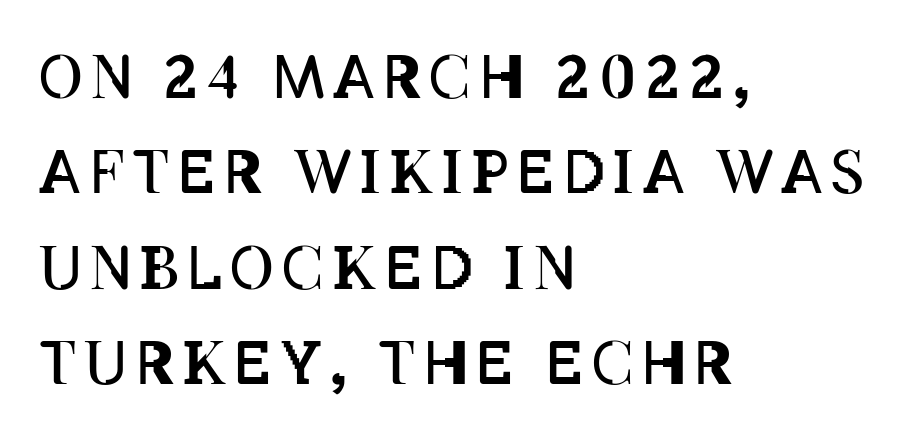
The letters stand upright; this is a roman face. Is this a fixed-width face? No — the glyphs have proportional, varying widths. Evenly set lines give the paragraph a standard silhouette. Words float on clear page, feet unadorned. Layout note: lines flush left. Stems here are at most as thick as an everyday book face.
